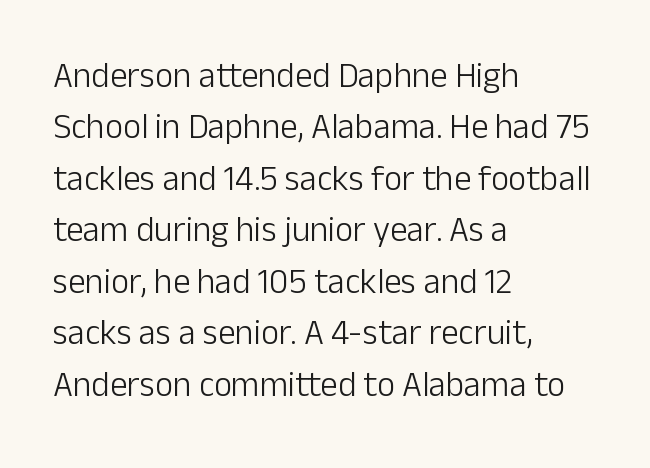
Q: Is the text bold? A: No.
Q: Is the text italic (slanted)? A: No, it is upright.
Q: Is the typeface a serif or a sans-serif typeface? A: Sans-serif.
Q: Is the text underlined? A: No.
Q: How is the paragraph aligned? A: Left-aligned.
Q: Is the spacing between letters normal or unusually wide? A: Normal.
Q: Is the spacing between lines tight, normal or loose? A: Normal.
Q: Width (condensed, normal, or wide)? A: Normal.
Q: Stroke contrast? A: Low.
Q: x-height? A: Medium.
Q: Monospaced? A: No.
